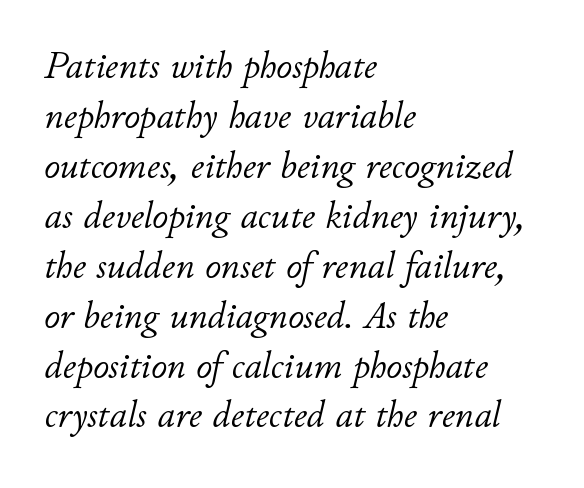
Q: Is the text bold? A: No.
Q: Is the text italic (slanted)? A: Yes, it leans right by about 11 degrees.
Q: Is the text underlined? A: No.
Q: How is the paragraph aligned? A: Left-aligned.
Q: Is the spacing between letters normal or unusually wide? A: Normal.
Q: Is the spacing between lines tight, normal or loose? A: Normal.
Q: Width (condensed, normal, or wide)? A: Normal.
Q: Stroke contrast? A: Low.
Q: x-height? A: Small.
Q: Monospaced? A: No.
